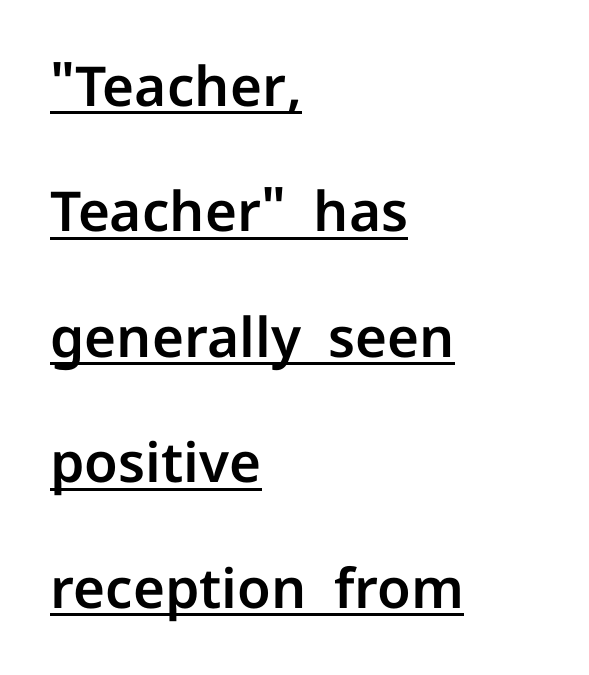
{"serif": "no", "italic": "no", "width": "normal", "stroke_contrast": "low", "x_height": "medium", "monospaced": "no", "underline": "yes", "align": "left", "line_spacing": "loose", "line_spacing_ratio": 2.28, "letter_spacing": "normal", "letter_spacing_em": 0.0, "glyph_px": 55}
